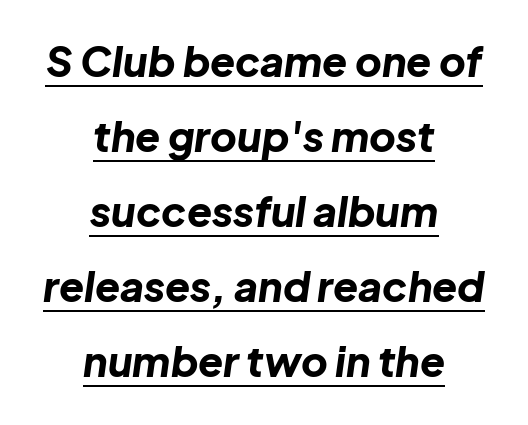
Q: Is the text bold? A: Yes.
Q: Is the text italic (slanted)? A: Yes, it leans right by about 8 degrees.
Q: Is the text underlined? A: Yes.
Q: How is the paragraph aligned? A: Centered.
Q: Is the spacing between letters normal or unusually wide? A: Normal.
Q: Width (condensed, normal, or wide)? A: Normal.
Q: Stroke contrast? A: Low.
Q: x-height? A: Medium.
Q: Monospaced? A: No.
